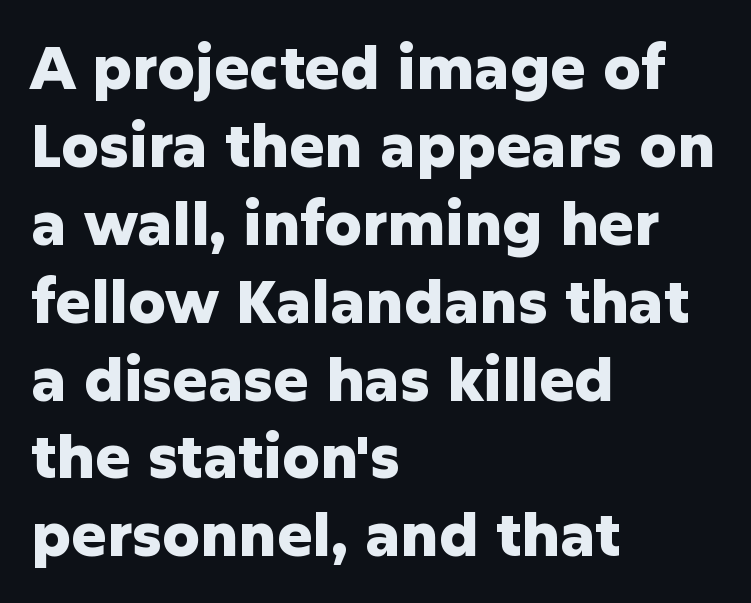
{"serif": "no", "italic": "no", "bold": "yes", "weight": "heavy", "width": "normal", "stroke_contrast": "low", "x_height": "medium", "monospaced": "no", "underline": "no", "align": "left", "line_spacing": "normal", "line_spacing_ratio": 1.32, "letter_spacing": "normal", "letter_spacing_em": 0.0, "glyph_px": 59}
